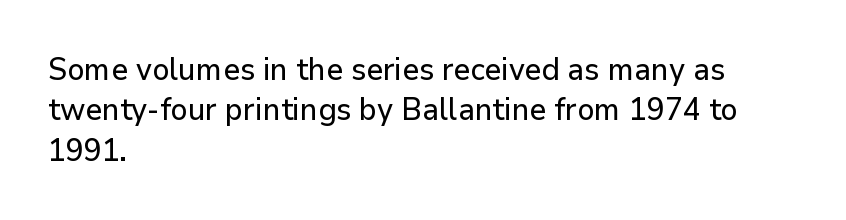
The image shows 31 px sans-serif type, upright; set left-aligned, normal line spacing (1.3x), normal letter spacing, not underlined; low stroke contrast and a medium x-height.
